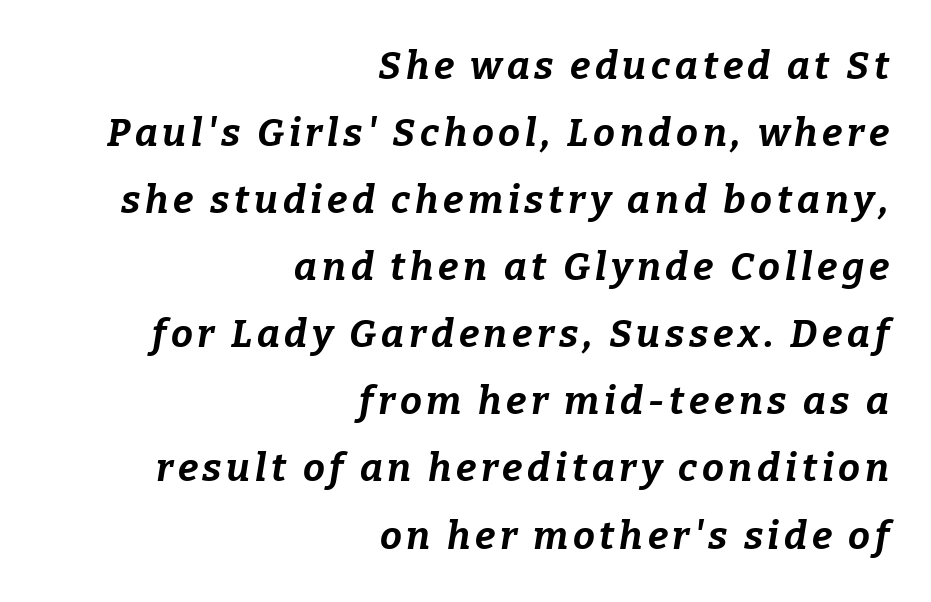
Q: Is the text bold? A: Yes.
Q: Is the text italic (slanted)? A: Yes, it leans right by about 9 degrees.
Q: Is the text underlined? A: No.
Q: How is the paragraph aligned? A: Right-aligned.
Q: Width (condensed, normal, or wide)? A: Normal.
Q: Stroke contrast? A: Low.
Q: x-height? A: Medium.
Q: Monospaced? A: No.
